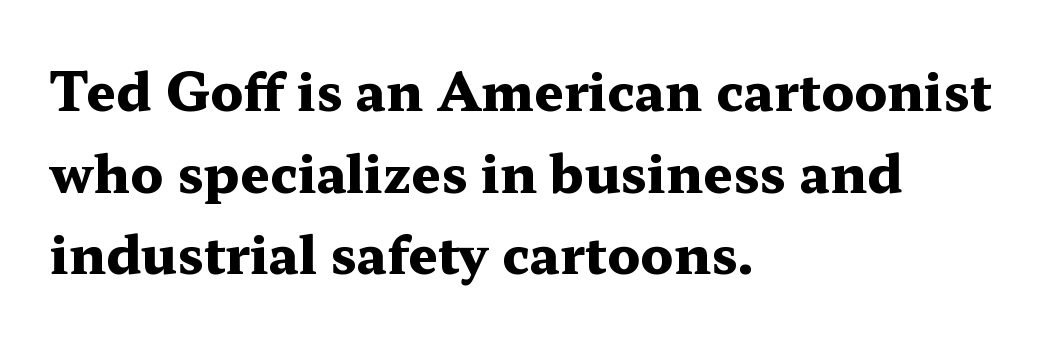
{"serif": "yes", "italic": "no", "bold": "yes", "weight": "heavy", "width": "wide", "stroke_contrast": "medium", "x_height": "medium", "monospaced": "no", "underline": "no", "align": "left", "line_spacing": "normal", "line_spacing_ratio": 1.57, "letter_spacing": "normal", "letter_spacing_em": 0.0, "glyph_px": 52}
